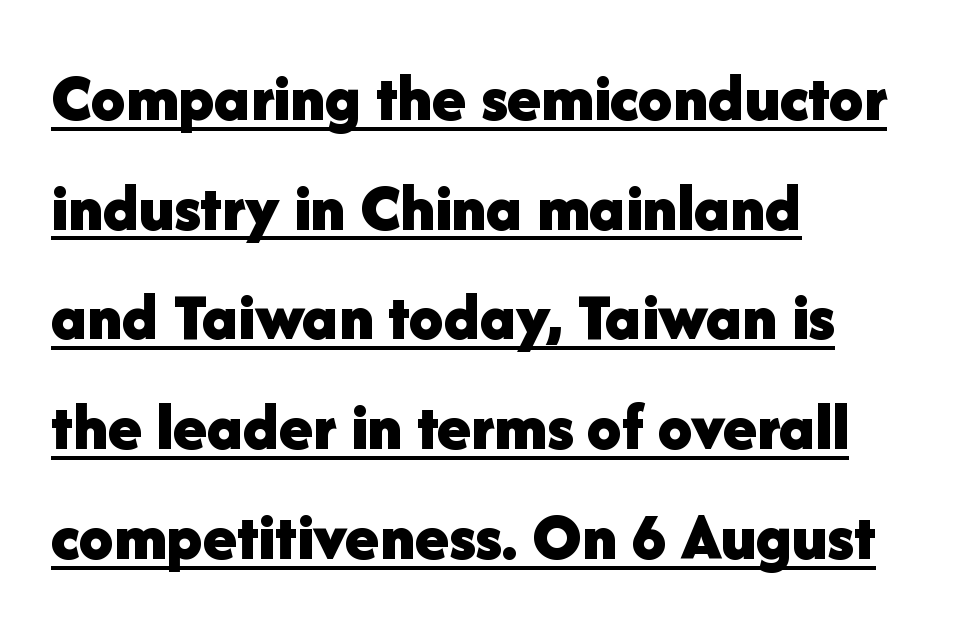
The image shows 69 px bold sans-serif type, upright; set left-aligned, normal line spacing (1.59x), normal letter spacing, underlined; low stroke contrast and a medium x-height.
